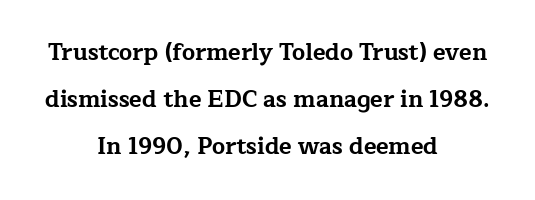
Q: Is the text bold? A: Yes.
Q: Is the text italic (slanted)? A: No, it is upright.
Q: Is the text underlined? A: No.
Q: How is the paragraph aligned? A: Centered.
Q: Is the spacing between letters normal or unusually wide? A: Normal.
Q: Is the spacing between lines tight, normal or loose? A: Loose.
